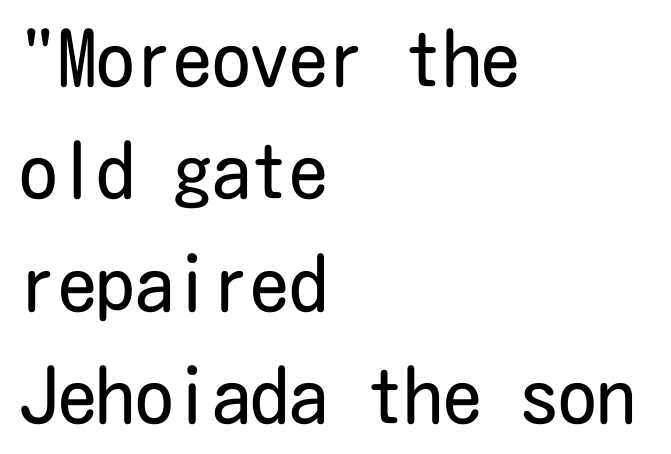
{"serif": "no", "italic": "no", "bold": "no", "weight": "regular", "width": "condensed", "stroke_contrast": "low", "x_height": "medium", "underline": "no", "align": "left", "line_spacing": "normal", "line_spacing_ratio": 1.46, "letter_spacing": "normal", "letter_spacing_em": 0.0, "glyph_px": 77}
